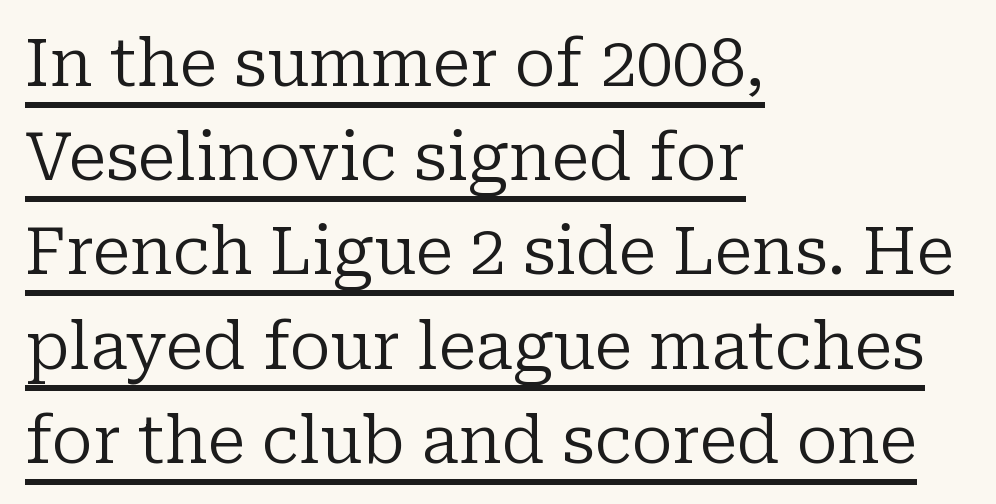
This sample carries an underscore along the baseline area. What's the leading like? Ordinary, nothing unusual. A typesetter would call this zero additional tracking. This sample has the flowing, uneven cadence of proportional lettering. The letters look calm and open, with moderate or lighter stems.
